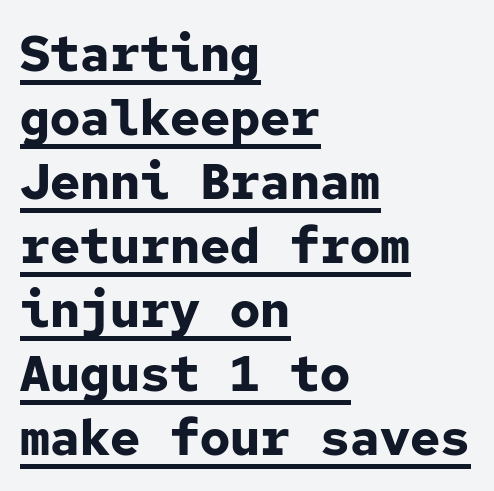
Between one letter and the next there's only the usual sliver of space. The line-height multiplier appears to be the usual default. The typeface chosen for these lines omits serifs. Somebody hit Ctrl+U on this one — the words are underlined. Each line starts at the same left margin while the right side varies. Every character here occupies the same horizontal width, giving the sample a typewriter-like rhythm.
